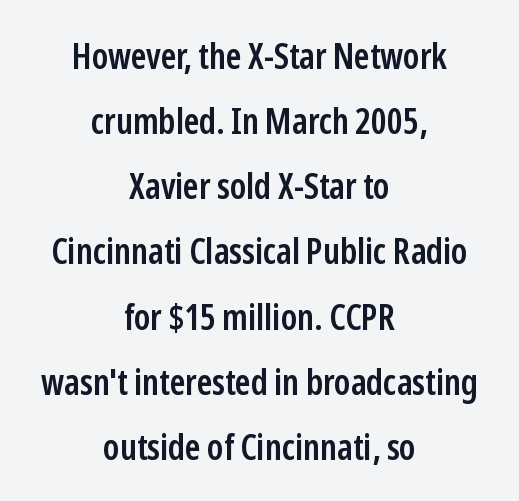
Unlike italic type, these characters show no tilt at all. A fair bit of extra ink — the face is semibold, not bold. Anything drawn beneath the words? Only blank space. The type is set solid horizontally, with unmodified tracking.
